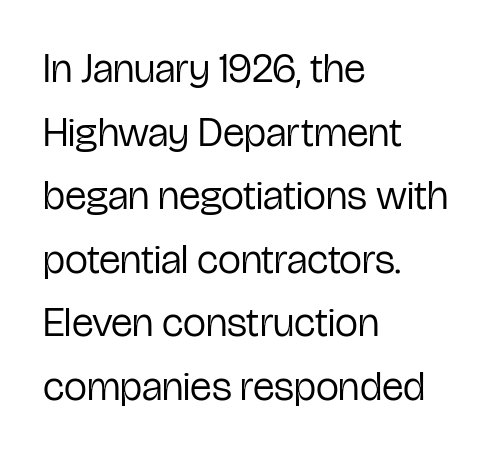
{"serif": "no", "italic": "no", "bold": "no", "weight": "regular", "width": "condensed", "stroke_contrast": "low", "x_height": "medium", "monospaced": "no", "underline": "no", "align": "left", "line_spacing": "normal", "line_spacing_ratio": 1.55, "letter_spacing": "normal", "letter_spacing_em": 0.0, "glyph_px": 41}
